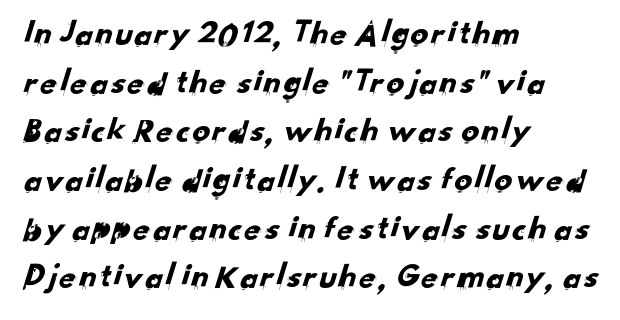
The image shows 35 px sans-serif type; set left-aligned, normal line spacing (1.39x), normal letter spacing, not underlined; low stroke contrast and a small x-height.
